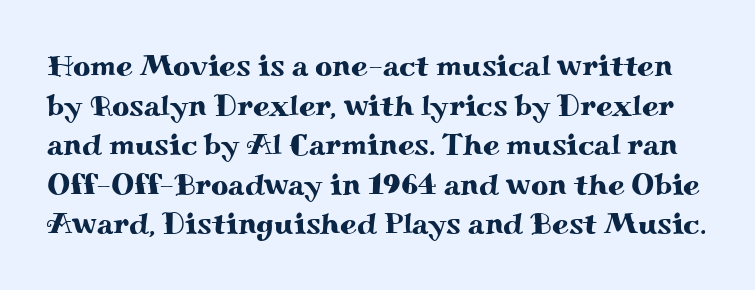
Q: Is the text italic (slanted)? A: No, it is upright.
Q: Is the typeface a serif or a sans-serif typeface? A: Serif.
Q: Is the text underlined? A: No.
Q: Is the spacing between letters normal or unusually wide? A: Normal.
Q: Is the spacing between lines tight, normal or loose? A: Normal.
Q: Width (condensed, normal, or wide)? A: Wide.
Q: Stroke contrast? A: Medium.
Q: x-height? A: Small.
Q: Monospaced? A: No.
